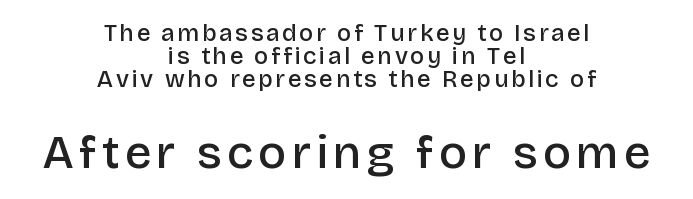
Its strokes are somewhat broadened, the hallmark of semibold type. If you measured baseline to baseline, you'd find a short distance. If you squint, the bottom block still reads clearly — it's the larger of the two. Each row of text sits above clean, open space. Posture: straight, roman, zero tilt.
